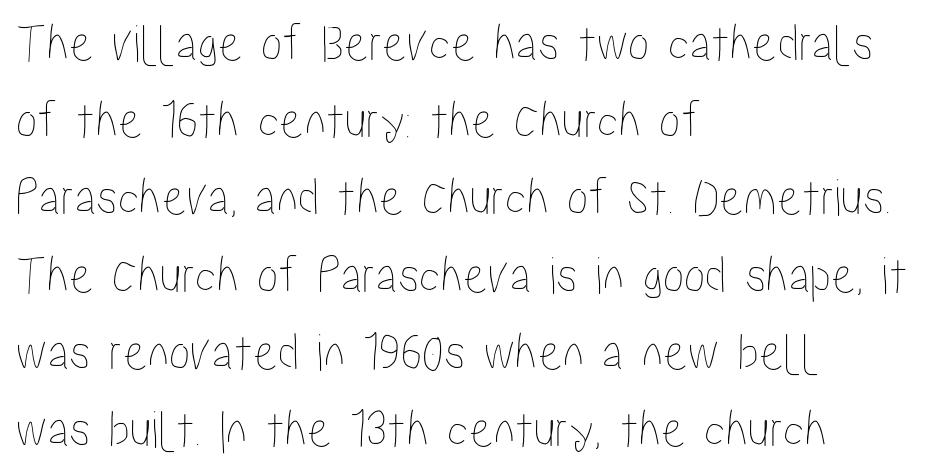
Compared with typical body copy, the letter spacing here is the same. Unmarked baselines from the first word to the last. Every character sits straight up, as roman type does. Interline gaps are of average width in this sample. Character widths vary here, with narrow letters taking less room than wide ones. Where is the straight margin? On the left.
